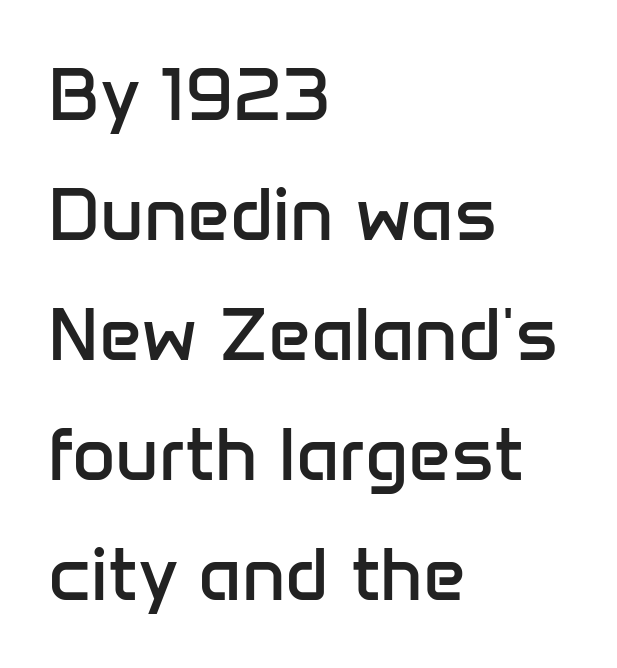
The image shows 75 px regular-weight sans-serif type, upright; set left-aligned, normal line spacing (1.6x), normal letter spacing, not underlined; low stroke contrast and a medium x-height.
